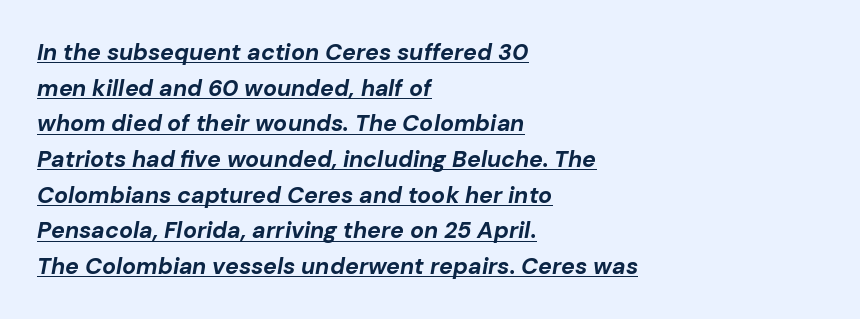
The image shows 23 px bold type, italic (leaning right); set left-aligned, normal line spacing (1.55x), normal letter spacing, underlined.
